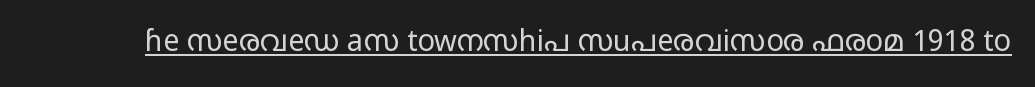
Check the space under the baseline: a stroke is drawn there. It's the straight-up-and-down kind of type. Unbolded letterforms with no extra heft. Tracking here is standard; glyphs follow each other at the usual distance. Spacing verdict: proportional, widths tailored to each character.
